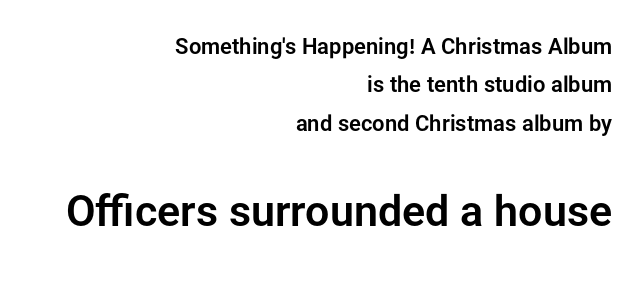
{"serif": "no", "italic": "no", "width": "normal", "stroke_contrast": "low", "x_height": "medium", "monospaced": "no", "underline": "no", "align": "right", "line_spacing_ratio": 1.75, "letter_spacing": "normal", "letter_spacing_em": 0.0, "larger_block": "second", "size_ratio": 1.95, "glyph_px": 43}
